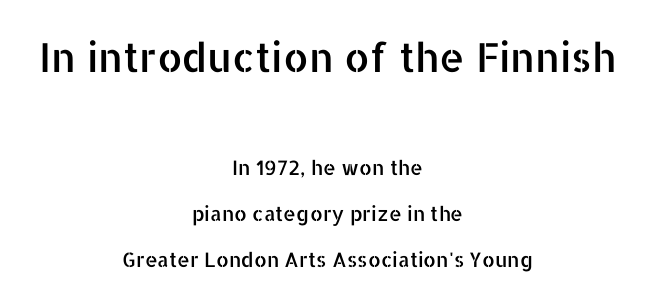
The image shows 40 px sans-serif type, upright; set centered, loose line spacing (2.3x), normal letter spacing, not underlined; the first (top) block is 2.0x larger; low stroke contrast and a medium x-height.
